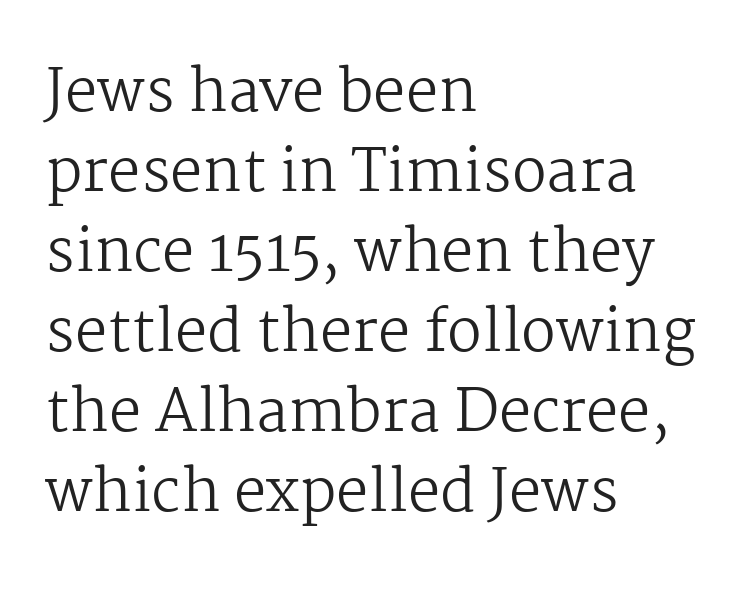
{"serif": "yes", "italic": "no", "bold": "no", "weight": "regular", "width": "normal", "stroke_contrast": "medium", "x_height": "medium", "monospaced": "no", "underline": "no", "align": "left", "line_spacing": "normal", "line_spacing_ratio": 1.38, "letter_spacing": "normal", "letter_spacing_em": 0.0, "glyph_px": 58}
